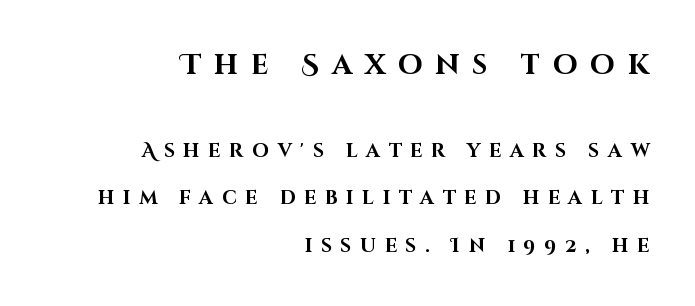
The image shows 28 px bold sans-serif type, upright; set right-aligned, loose line spacing (2.49x), unusually wide letter spacing (+0.46 em), not underlined; the first (top) block is 1.47x larger; high stroke contrast and a large x-height.
